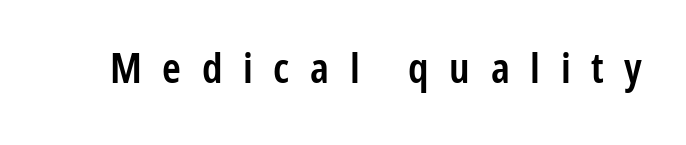
The image shows 42 px semibold, condensed sans-serif type, upright; set unusually wide letter spacing (+0.49 em), not underlined; low stroke contrast and a medium x-height.
